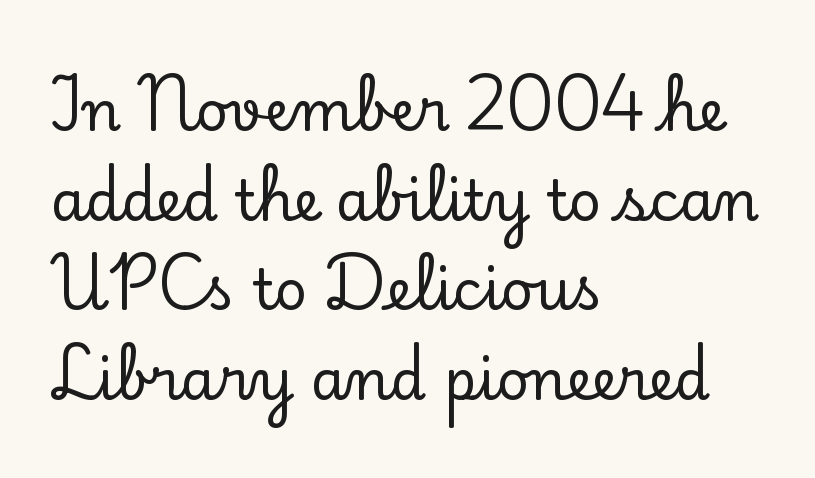
Bare-footed words on every line. These lines sit exactly where default settings would place them. Here the designer chose a conventional face with non-uniform glyph widths. Is the block centered? No — it sits flush against the left margin. These lines were composed using upright roman letters. Nobody touched the tracking dial on this one.
